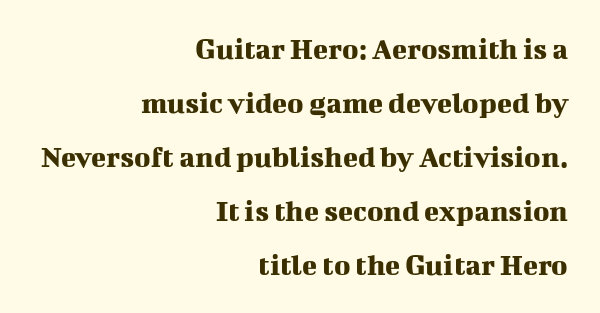
The image shows 31 px serif type, upright; set right-aligned, line spacing 1.74x, normal letter spacing, not underlined; medium stroke contrast and a medium x-height.
